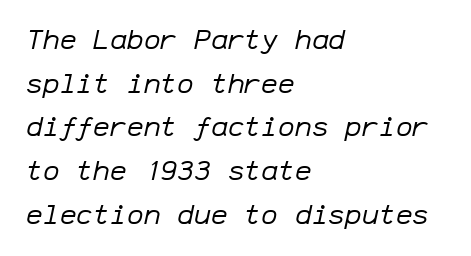
Q: Is the text bold? A: No.
Q: Is the text italic (slanted)? A: Yes, it leans right by about 12 degrees.
Q: Is the text underlined? A: No.
Q: How is the paragraph aligned? A: Left-aligned.
Q: Is the spacing between letters normal or unusually wide? A: Normal.
Q: Is the spacing between lines tight, normal or loose? A: Normal.
Q: Width (condensed, normal, or wide)? A: Normal.
Q: Stroke contrast? A: Low.
Q: x-height? A: Medium.
Q: Monospaced? A: Yes.
